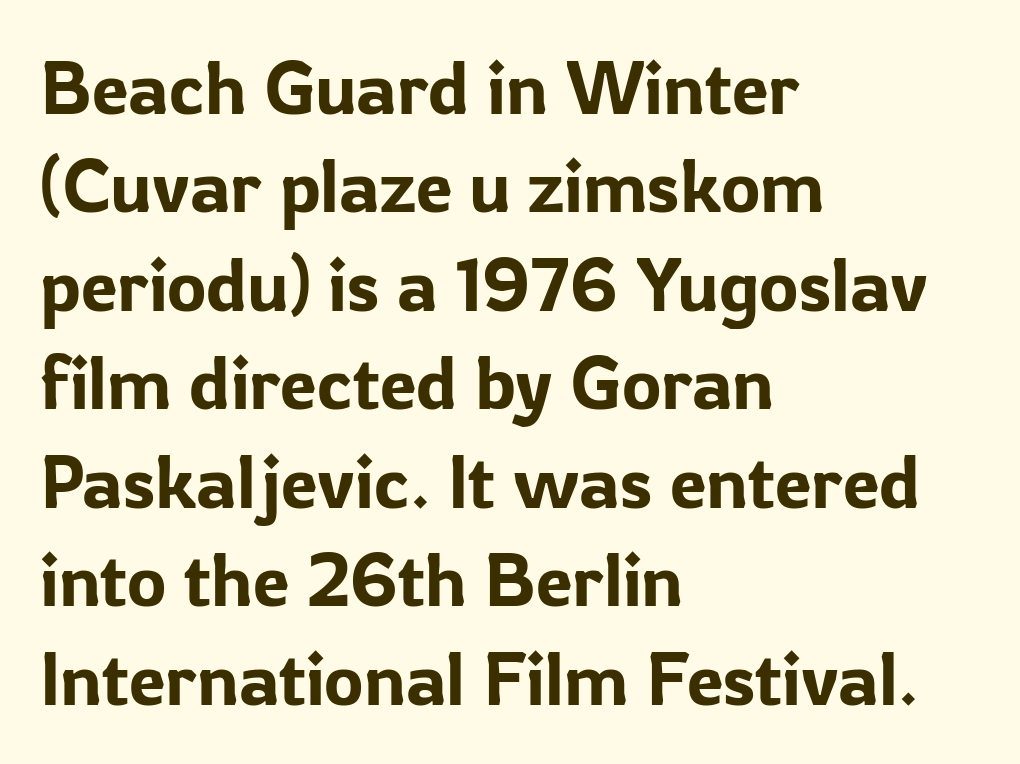
Q: Is the text italic (slanted)? A: No, it is upright.
Q: Is the typeface a serif or a sans-serif typeface? A: Sans-serif.
Q: Is the text underlined? A: No.
Q: How is the paragraph aligned? A: Left-aligned.
Q: Is the spacing between letters normal or unusually wide? A: Normal.
Q: Is the spacing between lines tight, normal or loose? A: Normal.
Q: Width (condensed, normal, or wide)? A: Normal.
Q: Stroke contrast? A: Low.
Q: x-height? A: Medium.
Q: Monospaced? A: No.
